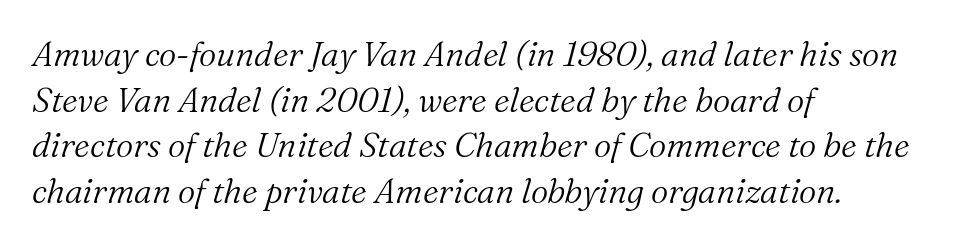
The image shows 34 px light serif type, italic (leaning right); set left-aligned, normal line spacing (1.34x), normal letter spacing, not underlined; medium stroke contrast and a medium x-height.
